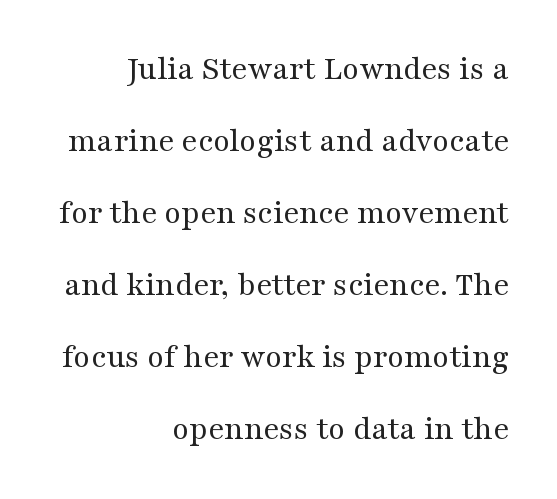
Q: Is the text bold? A: No.
Q: Is the text italic (slanted)? A: No, it is upright.
Q: Is the typeface a serif or a sans-serif typeface? A: Serif.
Q: Is the text underlined? A: No.
Q: How is the paragraph aligned? A: Right-aligned.
Q: Is the spacing between letters normal or unusually wide? A: Normal.
Q: Is the spacing between lines tight, normal or loose? A: Loose.
Q: Width (condensed, normal, or wide)? A: Wide.
Q: Stroke contrast? A: Medium.
Q: x-height? A: Medium.
Q: Monospaced? A: No.
